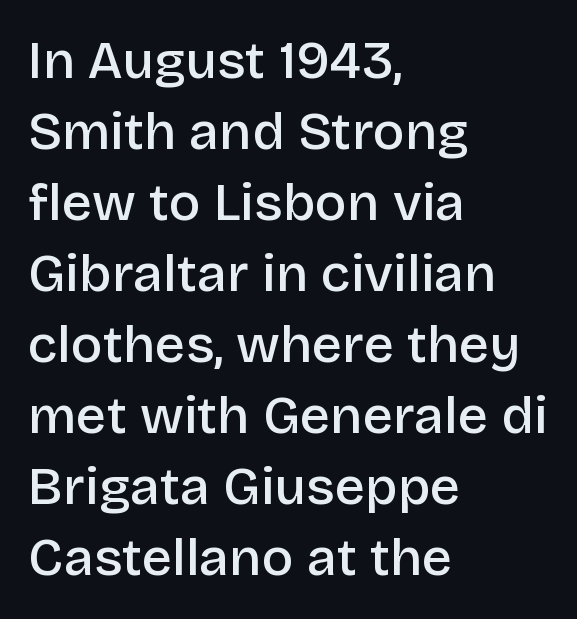
The image shows 53 px semibold sans-serif type, upright; set left-aligned, normal line spacing (1.34x), normal letter spacing, not underlined; low stroke contrast and a large x-height.
